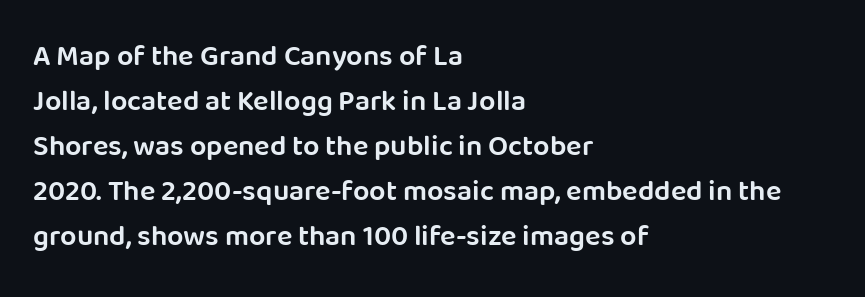
{"serif": "no", "italic": "no", "bold": "semi", "weight": "semibold", "width": "normal", "stroke_contrast": "low", "x_height": "large", "monospaced": "no", "underline": "no", "align": "left", "line_spacing": "normal", "line_spacing_ratio": 1.55, "letter_spacing": "normal", "letter_spacing_em": 0.0, "glyph_px": 29}
